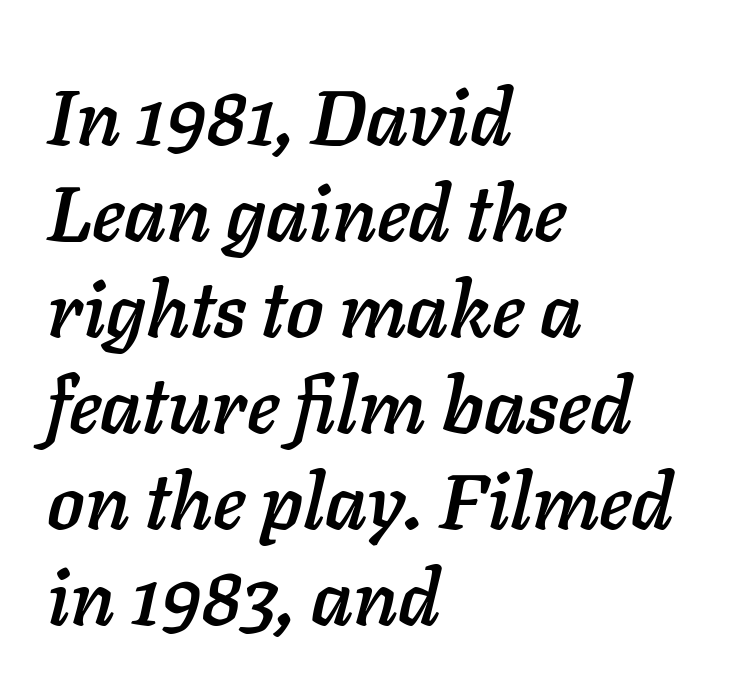
{"italic": "yes", "lean": "right", "slant_degrees": 11, "width": "normal", "stroke_contrast": "low", "x_height": "medium", "monospaced": "no", "underline": "no", "align": "left", "line_spacing_ratio": 1.23, "letter_spacing": "normal", "letter_spacing_em": 0.0, "glyph_px": 78}
